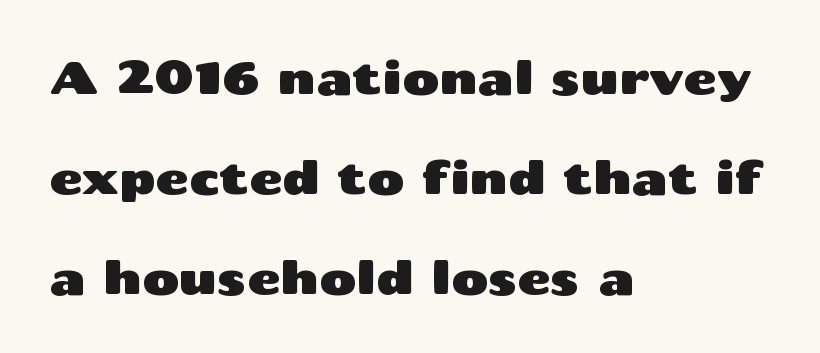
The image shows 45 px wide sans-serif type, upright; set left-aligned, loose line spacing (2.22x), normal letter spacing, not underlined; medium stroke contrast and a medium x-height.
